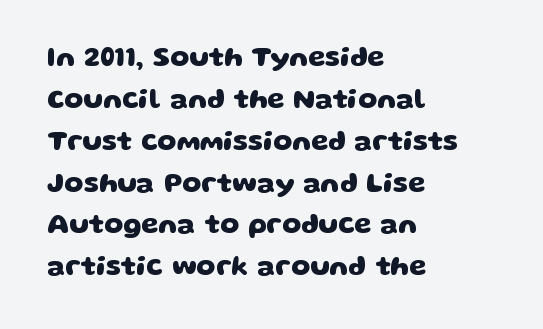
Every row of glyphs begins at an identical x-position on the left. Just letters on the line, the space beneath them empty. This block has exactly the height ordinary leading produces. The rendering uses a bold face; every stroke is thick and dark.
